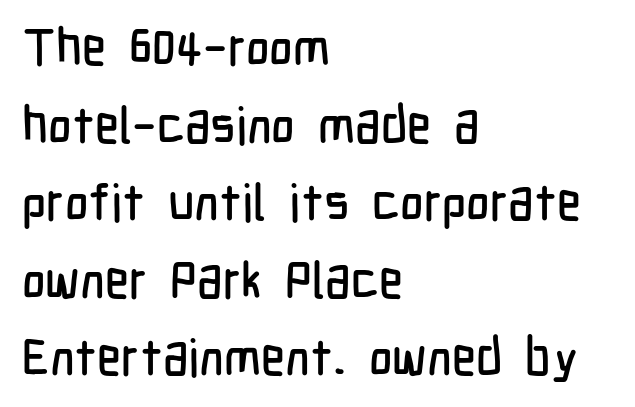
Q: Is the text italic (slanted)? A: No, it is upright.
Q: Is the typeface a serif or a sans-serif typeface? A: Sans-serif.
Q: Is the text underlined? A: No.
Q: How is the paragraph aligned? A: Left-aligned.
Q: Is the spacing between letters normal or unusually wide? A: Normal.
Q: Is the spacing between lines tight, normal or loose? A: Normal.
Q: Width (condensed, normal, or wide)? A: Condensed.
Q: Stroke contrast? A: Low.
Q: x-height? A: Medium.
Q: Monospaced? A: No.
